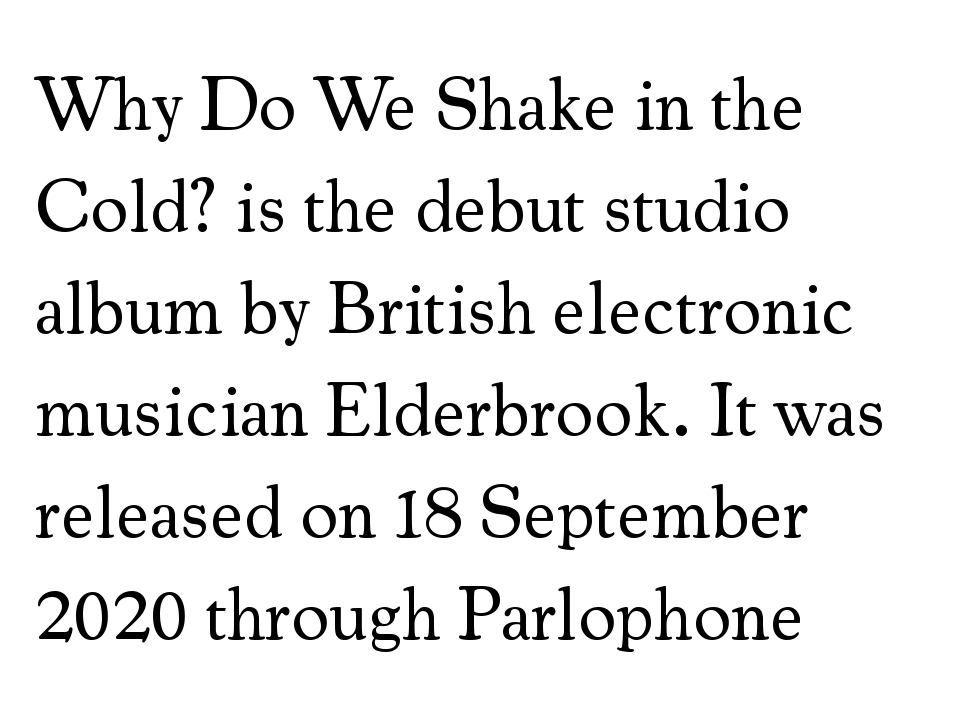
Q: Is the text bold? A: No.
Q: Is the text italic (slanted)? A: No, it is upright.
Q: Is the typeface a serif or a sans-serif typeface? A: Serif.
Q: Is the text underlined? A: No.
Q: How is the paragraph aligned? A: Left-aligned.
Q: Is the spacing between letters normal or unusually wide? A: Normal.
Q: Is the spacing between lines tight, normal or loose? A: Normal.
Q: Width (condensed, normal, or wide)? A: Normal.
Q: Stroke contrast? A: Medium.
Q: x-height? A: Small.
Q: Monospaced? A: No.
